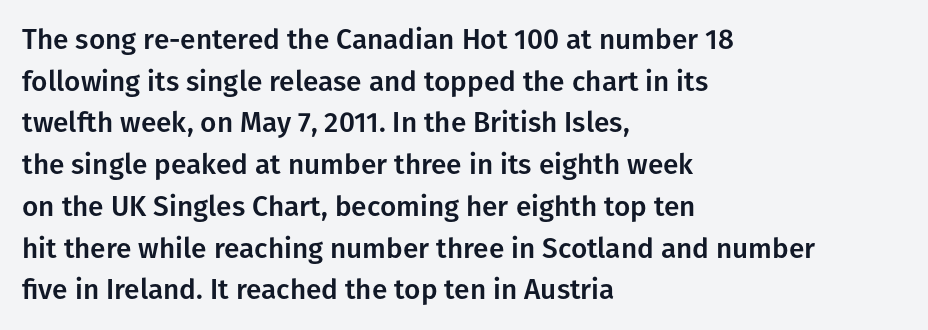
The image shows 28 px sans-serif type, upright; set left-aligned, normal line spacing (1.49x), normal letter spacing, not underlined; low stroke contrast and a medium x-height.
